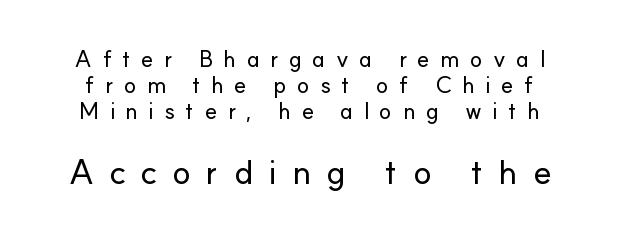
This rendering widens character spacing well past its baseline value. Block two is the big one; block one sits smaller above it. The rendering shows plain stroke endings on the letterforms — a sans-serif design. Every character sits straight up, as roman type does. Note the varied advance widths — an 'i' is clearly narrower than an 'm'. What's the leading like? Squeezed, with rows nearly overlapping.
